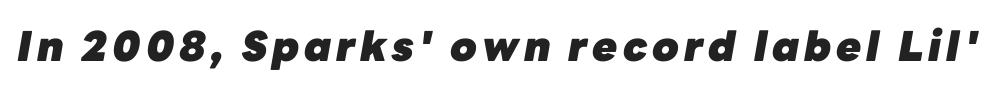
{"italic": "yes", "lean": "right", "slant_degrees": 10, "bold": "yes", "weight": "heavy", "width": "normal", "stroke_contrast": "low", "x_height": "medium", "monospaced": "no", "underline": "no", "glyph_px": 41}
